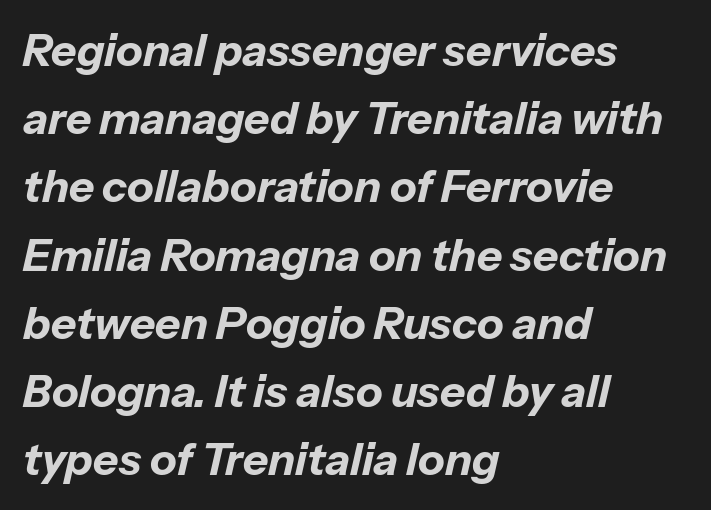
{"italic": "yes", "lean": "right", "slant_degrees": 13, "bold": "yes", "weight": "bold", "width": "normal", "stroke_contrast": "low", "x_height": "medium", "monospaced": "no", "underline": "no", "align": "left", "line_spacing": "normal", "line_spacing_ratio": 1.55, "letter_spacing": "normal", "letter_spacing_em": 0.0, "glyph_px": 44}
